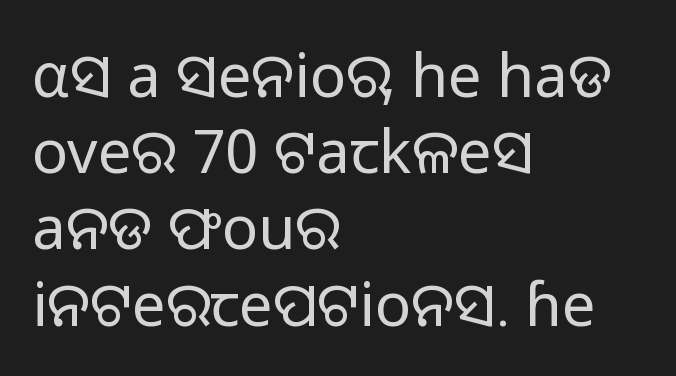
The image shows 60 px regular-weight sans-serif type, upright; set left-aligned, normal line spacing (1.27x), normal letter spacing, not underlined; low stroke contrast and a medium x-height.
